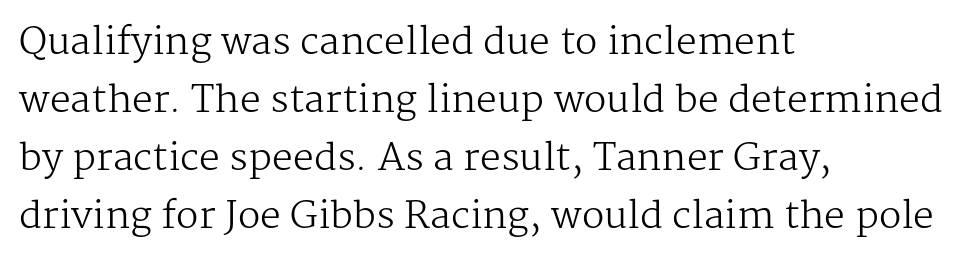
The image shows 37 px regular-weight serif type, upright; set left-aligned, normal line spacing (1.57x), normal letter spacing, not underlined; medium stroke contrast and a medium x-height.
